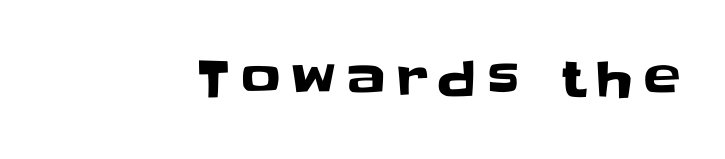
The type sits square on the baseline with zero lean. Examine the stroke ends and you'll find no serifs. A clean baseline with only descenders dipping below it. Students, note that the glyphs here are deliberately spaced far apart.
